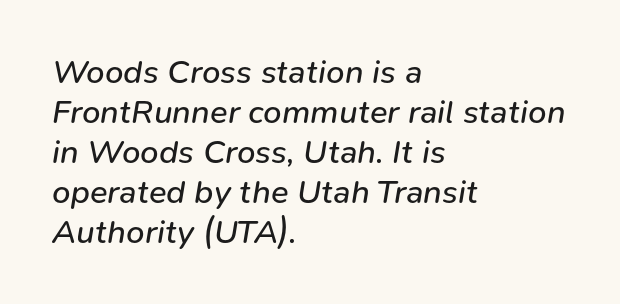
{"italic": "yes", "lean": "right", "slant_degrees": 9, "bold": "no", "weight": "regular", "width": "normal", "stroke_contrast": "low", "x_height": "medium", "monospaced": "no", "underline": "no", "align": "left", "line_spacing_ratio": 1.21, "letter_spacing": "normal", "letter_spacing_em": 0.0, "glyph_px": 33}
